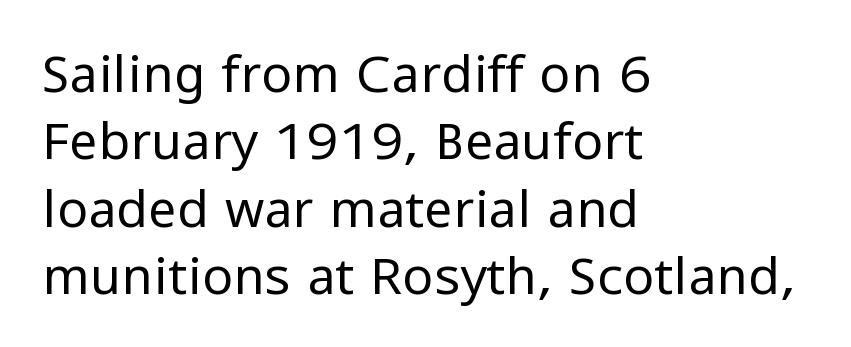
{"serif": "no", "italic": "no", "bold": "no", "weight": "regular", "width": "normal", "stroke_contrast": "low", "x_height": "medium", "monospaced": "no", "underline": "no", "align": "left", "line_spacing": "normal", "line_spacing_ratio": 1.32, "letter_spacing": "normal", "letter_spacing_em": 0.0, "glyph_px": 51}
